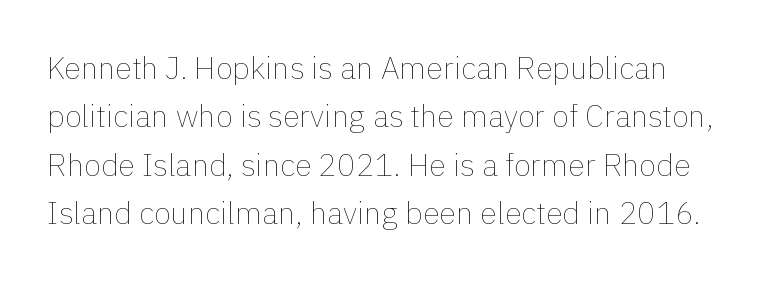
Q: Is the text bold? A: No.
Q: Is the text italic (slanted)? A: No, it is upright.
Q: Is the text underlined? A: No.
Q: Is the spacing between letters normal or unusually wide? A: Normal.
Q: Is the spacing between lines tight, normal or loose? A: Normal.
Q: Width (condensed, normal, or wide)? A: Normal.
Q: x-height? A: Medium.
Q: Monospaced? A: No.
